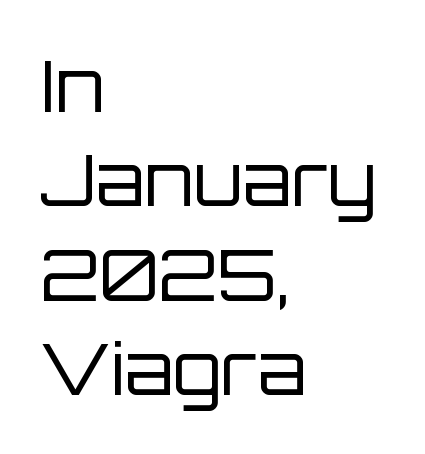
The image shows 71 px regular-weight sans-serif type, upright; set left-aligned, normal line spacing (1.33x), normal letter spacing, not underlined; low stroke contrast and a large x-height.
